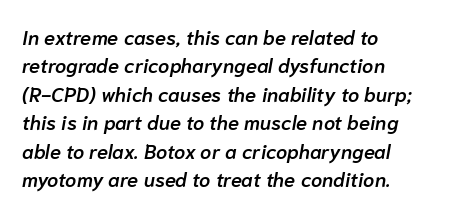
The image shows 20 px text type, italic (leaning right); set left-aligned, normal line spacing (1.42x), normal letter spacing, not underlined.
